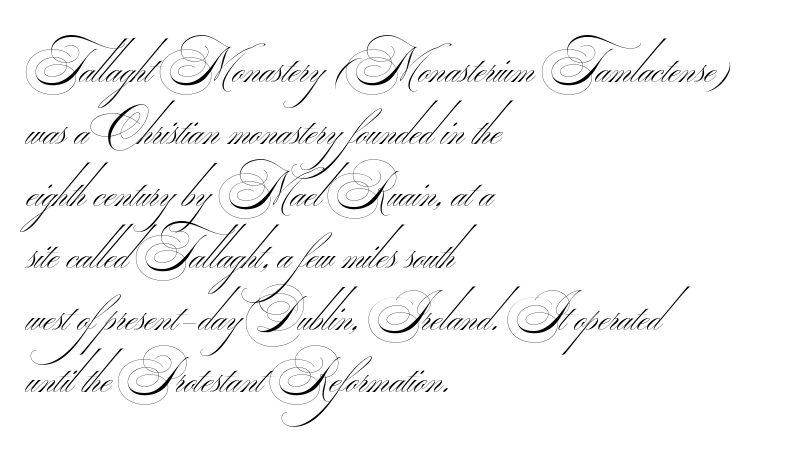
This sample keeps an unexceptional amount of space between lines. No letter is thick-stroked: the sample isn't bold. Does the copy run flush right? No — it runs flush left. Descenders are the only things crossing below the line. No extra tracking has been applied to these lines.
